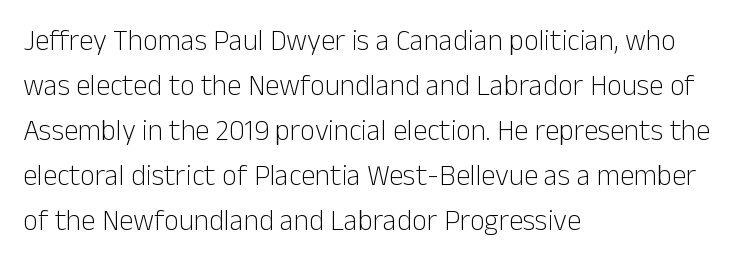
Q: Is the text bold? A: No.
Q: Is the text italic (slanted)? A: No, it is upright.
Q: Is the typeface a serif or a sans-serif typeface? A: Sans-serif.
Q: Is the text underlined? A: No.
Q: How is the paragraph aligned? A: Left-aligned.
Q: Is the spacing between letters normal or unusually wide? A: Normal.
Q: Is the spacing between lines tight, normal or loose? A: Normal.
Q: Width (condensed, normal, or wide)? A: Normal.
Q: Stroke contrast? A: Low.
Q: x-height? A: Medium.
Q: Monospaced? A: No.
